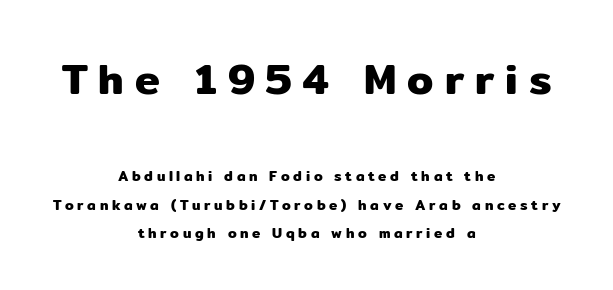
Style check: upright. Layout note: lines centered. The block sitting higher on the canvas is the one with enlarged characters. This sample trades compactness for vertical openness between lines. Letters rest on an invisible, unmarked baseline. I'd call this a sans setting — the letters go barefoot.
